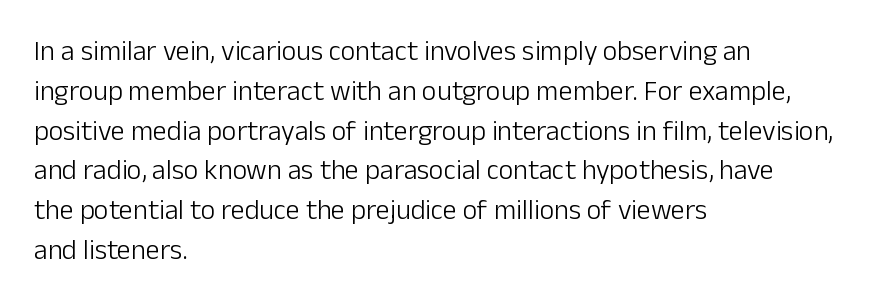
Q: Is the text bold? A: No.
Q: Is the text italic (slanted)? A: No, it is upright.
Q: Is the typeface a serif or a sans-serif typeface? A: Sans-serif.
Q: Is the text underlined? A: No.
Q: How is the paragraph aligned? A: Left-aligned.
Q: Is the spacing between letters normal or unusually wide? A: Normal.
Q: Is the spacing between lines tight, normal or loose? A: Normal.
Q: Width (condensed, normal, or wide)? A: Normal.
Q: Stroke contrast? A: Low.
Q: x-height? A: Medium.
Q: Monospaced? A: No.
